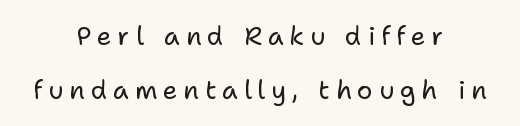
The face used here is rendered with a markedly widened letterfit. Italic? Not at all — the glyphs are vertical. The text block is weighted toward neither margin, spreading evenly from the middle. Any mark beneath the type? The region is blank.
